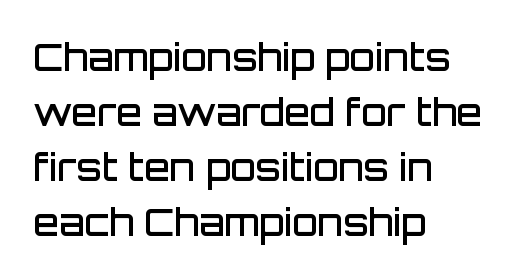
{"serif": "no", "italic": "no", "bold": "semi", "weight": "semibold", "width": "normal", "stroke_contrast": "low", "x_height": "large", "monospaced": "no", "underline": "no", "align": "left", "line_spacing": "normal", "line_spacing_ratio": 1.49, "letter_spacing": "normal", "letter_spacing_em": 0.0, "glyph_px": 37}
